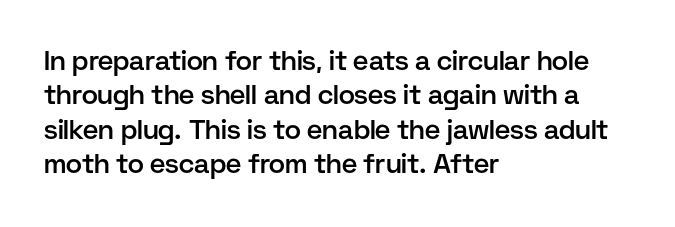
The image shows 27 px text type, upright; set left-aligned, normal line spacing (1.27x), normal letter spacing, not underlined.
